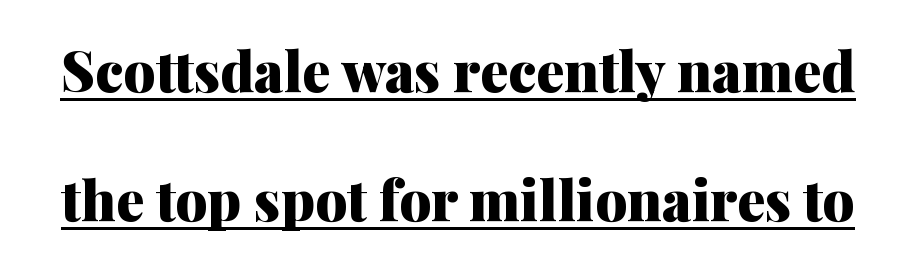
The image shows 56 px heavy serif type, upright; set loose line spacing (2.3x), normal letter spacing, underlined; medium stroke contrast and a medium x-height.
